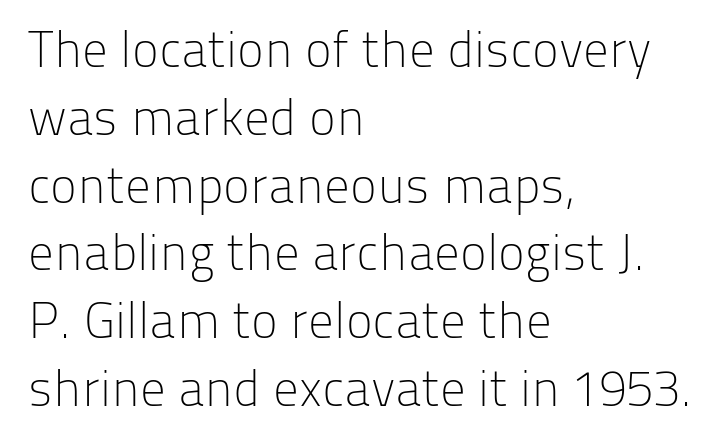
Q: Is the text bold? A: No.
Q: Is the text italic (slanted)? A: No, it is upright.
Q: Is the typeface a serif or a sans-serif typeface? A: Sans-serif.
Q: Is the text underlined? A: No.
Q: How is the paragraph aligned? A: Left-aligned.
Q: Is the spacing between letters normal or unusually wide? A: Normal.
Q: Is the spacing between lines tight, normal or loose? A: Normal.
Q: Width (condensed, normal, or wide)? A: Normal.
Q: Stroke contrast? A: Low.
Q: x-height? A: Medium.
Q: Monospaced? A: No.
